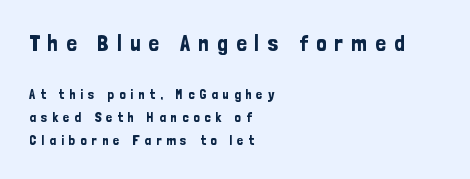
Q: Is the text italic (slanted)? A: No, it is upright.
Q: Is the text underlined? A: No.
Q: How is the paragraph aligned? A: Left-aligned.
Q: Is the spacing between letters normal or unusually wide? A: Unusually wide.
Q: Is the spacing between lines tight, normal or loose? A: Normal.
Q: Which block of text is set in a larger size, the first (top) or the second (bottom)? A: The first (top) one.
